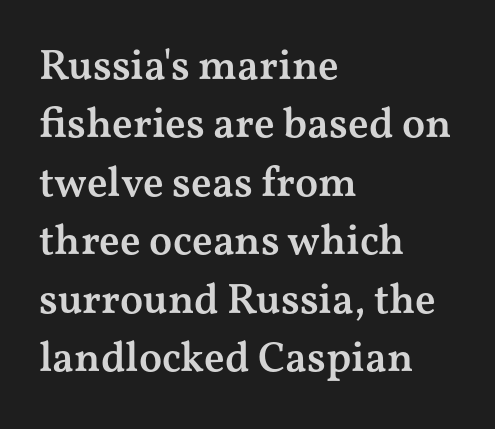
{"serif": "yes", "italic": "no", "bold": "semi", "weight": "semibold", "width": "wide", "stroke_contrast": "medium", "x_height": "medium", "monospaced": "no", "underline": "no", "align": "left", "line_spacing": "normal", "line_spacing_ratio": 1.39, "letter_spacing": "normal", "letter_spacing_em": 0.0, "glyph_px": 42}
